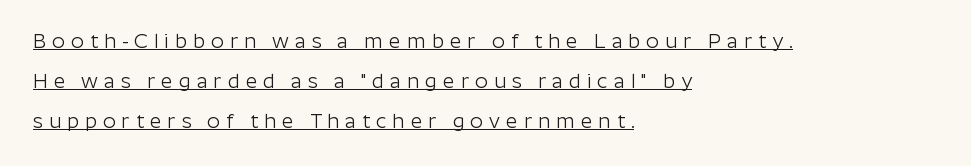
The typesetter chose a ragged-right arrangement here. The strokes are not fattened; the text isn't bold. These characters rest on top of a visible drawn line. Does extra space separate the letters? Yes, quite a lot of it. Every stem runs plumb, perpendicular to the baseline.
